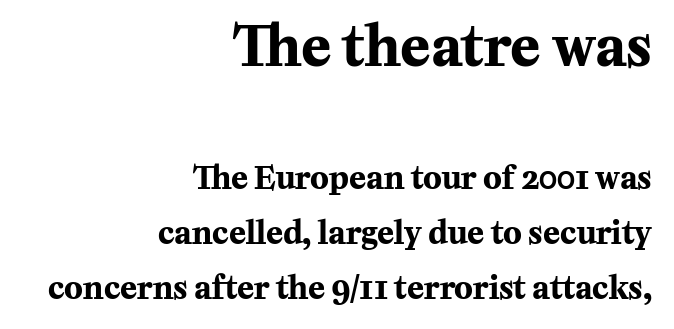
{"serif": "yes", "italic": "no", "bold": "yes", "weight": "bold", "width": "normal", "stroke_contrast": "medium", "x_height": "medium", "monospaced": "no", "underline": "no", "align": "right", "line_spacing_ratio": 1.78, "letter_spacing": "normal", "letter_spacing_em": 0.0, "larger_block": "first", "size_ratio": 1.77, "glyph_px": 55}
